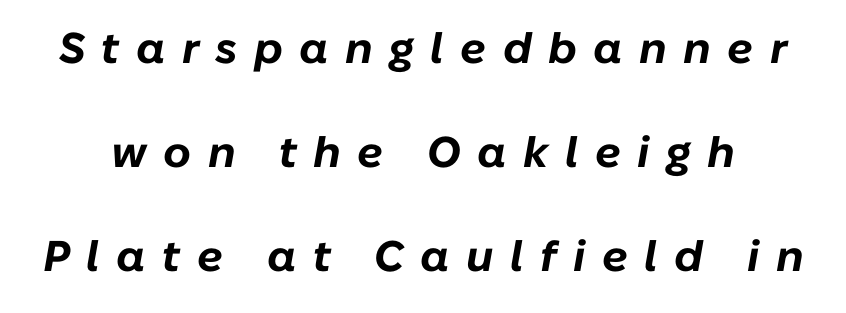
Character widths vary here, with narrow letters taking less room than wide ones. The passage shown is not underscored anywhere. The letters are slanted; this is an italic face. Leading: increased.
